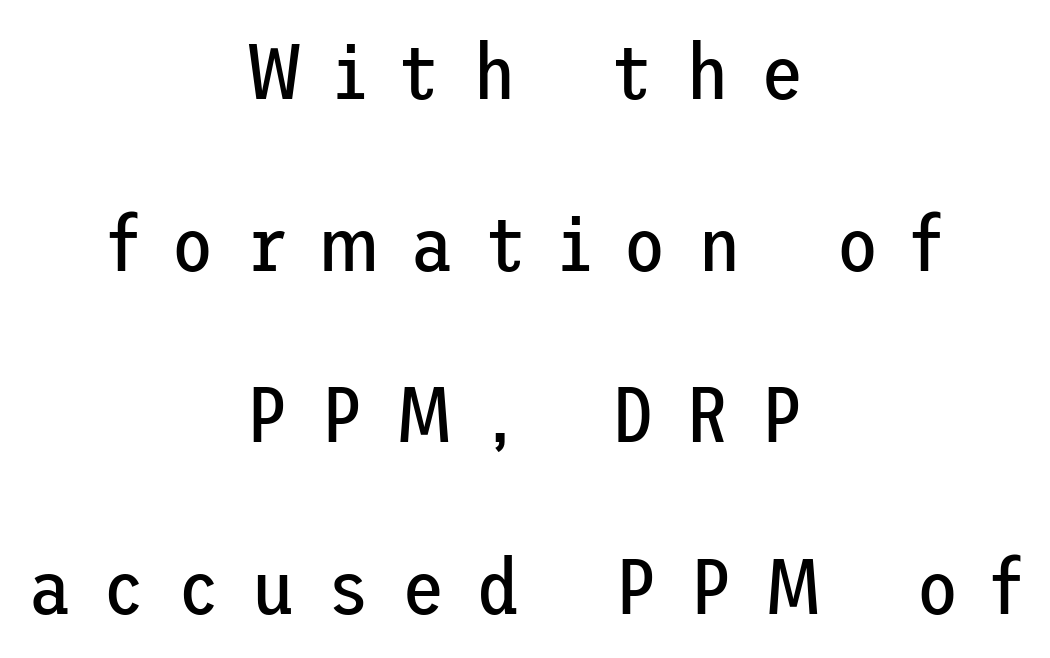
Examine the stroke ends and you'll find no serifs. Compared with typical body copy, the letter spacing here is much looser. The font's upright variant was chosen for this text. The paragraph shown floats in the horizontal middle. This reads as an unemphasized weight, regular at the heaviest. Successive baselines arrive slowly, with a big drop between each.
